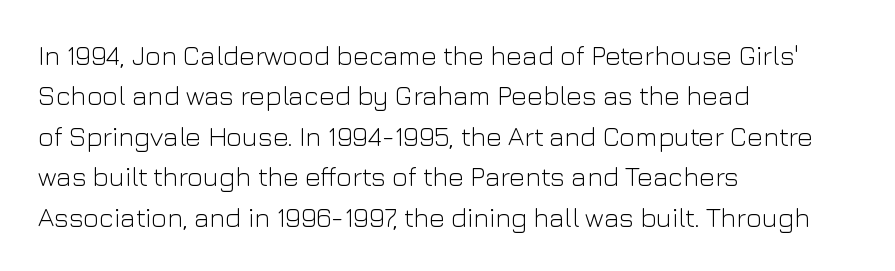
The image shows 27 px text type, upright; set left-aligned, normal line spacing (1.5x), normal letter spacing, not underlined.
